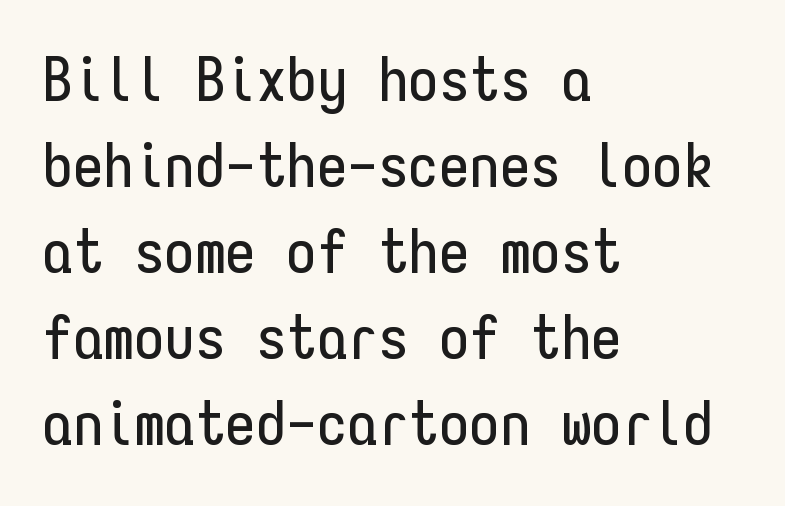
Q: Is the text italic (slanted)? A: No, it is upright.
Q: Is the typeface a serif or a sans-serif typeface? A: Sans-serif.
Q: Is the text underlined? A: No.
Q: How is the paragraph aligned? A: Left-aligned.
Q: Is the spacing between letters normal or unusually wide? A: Normal.
Q: Is the spacing between lines tight, normal or loose? A: Normal.
Q: Width (condensed, normal, or wide)? A: Condensed.
Q: Stroke contrast? A: Low.
Q: x-height? A: Medium.
Q: Monospaced? A: Yes.
